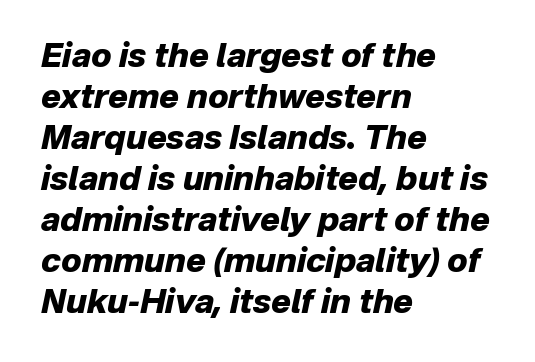
Q: Is the text bold? A: Yes.
Q: Is the text italic (slanted)? A: Yes, it leans right by about 12 degrees.
Q: Is the text underlined? A: No.
Q: How is the paragraph aligned? A: Left-aligned.
Q: Is the spacing between letters normal or unusually wide? A: Normal.
Q: Width (condensed, normal, or wide)? A: Normal.
Q: Stroke contrast? A: Low.
Q: x-height? A: Medium.
Q: Monospaced? A: No.
